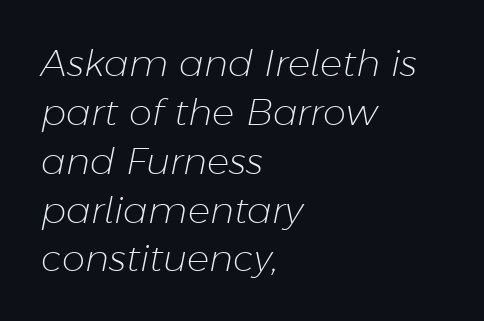
Line spacing here is normal. Would a proofreader flag this as italicized? Yes. There is no visible air inserted between adjacent glyphs. Letters rest on an invisible, unmarked baseline.
